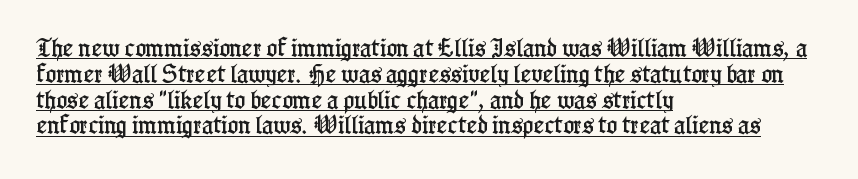
The image shows 20 px text type, upright; set left-aligned, normal line spacing (1.29x), normal letter spacing, underlined.
